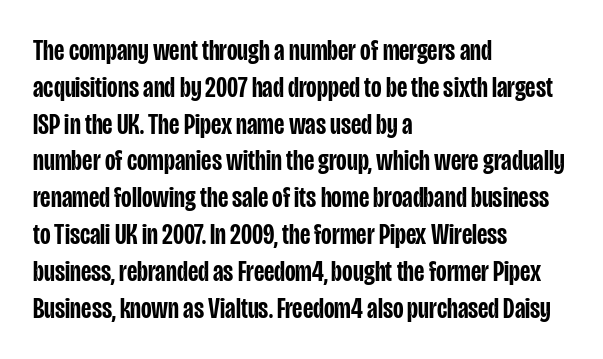
The image shows 29 px semibold, condensed sans-serif type, upright; set left-aligned, normal line spacing (1.27x), normal letter spacing, not underlined; low stroke contrast and a large x-height.
